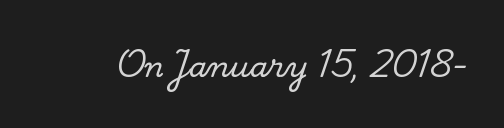
{"serif": "yes", "width": "normal", "stroke_contrast": "low", "x_height": "small", "monospaced": "no", "underline": "no", "letter_spacing": "normal", "letter_spacing_em": 0.0, "glyph_px": 29}
